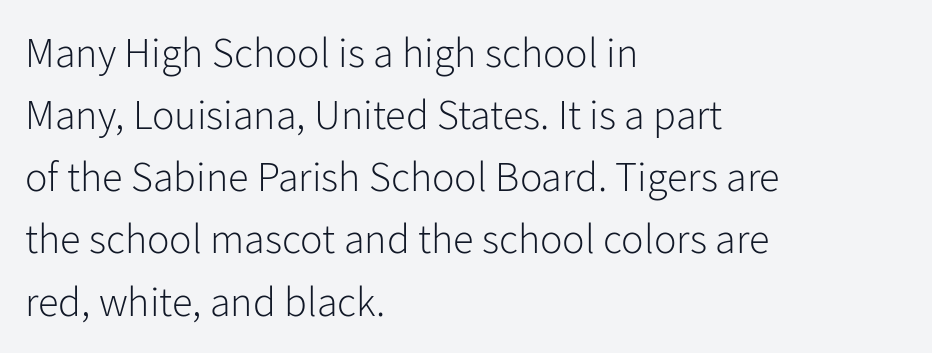
The image shows 42 px light sans-serif type, upright; set left-aligned, normal line spacing (1.48x), normal letter spacing, not underlined; low stroke contrast and a medium x-height.
